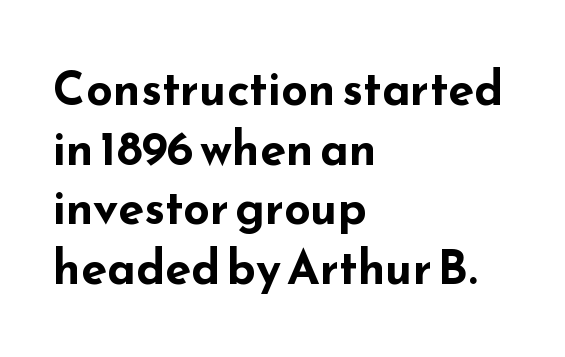
The image shows 47 px bold, wide sans-serif type, upright; set left-aligned, normal line spacing (1.27x), normal letter spacing, not underlined; low stroke contrast and a small x-height.
